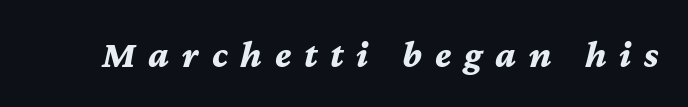
The face used here is proportionally spaced, like ordinary book or web type. There's an unmistakable incline to the writing here. The typesetting leans heavy: a genuine bold. Inter-character spacing is expanded well beyond the font's built-in metrics. Glance below the letters and you will spot only blank space.
